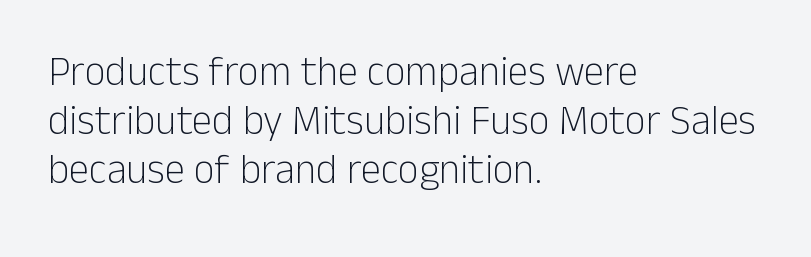
Q: Is the text bold? A: No.
Q: Is the text italic (slanted)? A: No, it is upright.
Q: Is the typeface a serif or a sans-serif typeface? A: Sans-serif.
Q: Is the text underlined? A: No.
Q: How is the paragraph aligned? A: Left-aligned.
Q: Is the spacing between letters normal or unusually wide? A: Normal.
Q: Width (condensed, normal, or wide)? A: Normal.
Q: Stroke contrast? A: Low.
Q: x-height? A: Medium.
Q: Monospaced? A: No.
